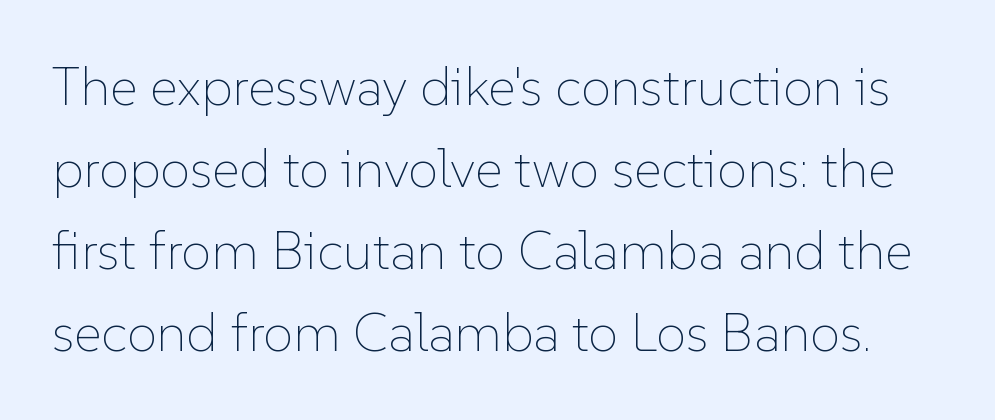
The image shows 54 px thin type, upright; set normal line spacing (1.52x), normal letter spacing, not underlined; low stroke contrast and a medium x-height.
